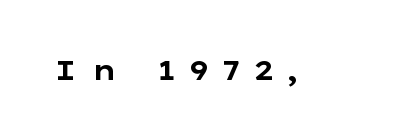
{"italic": "no", "bold": "yes", "underline": "no", "letter_spacing": "wide", "letter_spacing_em": 0.45, "glyph_px": 27}
